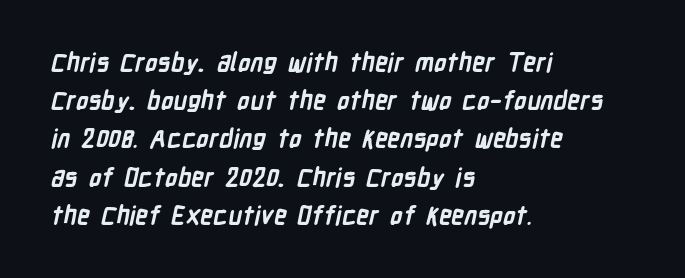
The image shows 25 px bold type; set left-aligned, normal line spacing (1.53x), normal letter spacing, not underlined.
